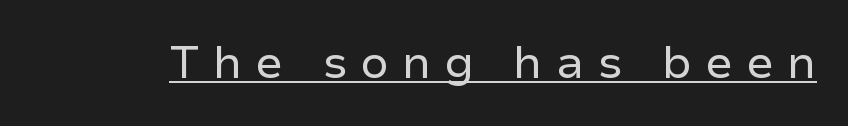
Q: Is the text bold? A: No.
Q: Is the text italic (slanted)? A: No, it is upright.
Q: Is the typeface a serif or a sans-serif typeface? A: Sans-serif.
Q: Is the text underlined? A: Yes.
Q: Is the spacing between letters normal or unusually wide? A: Unusually wide.
Q: Width (condensed, normal, or wide)? A: Normal.
Q: Stroke contrast? A: Low.
Q: x-height? A: Medium.
Q: Monospaced? A: No.
